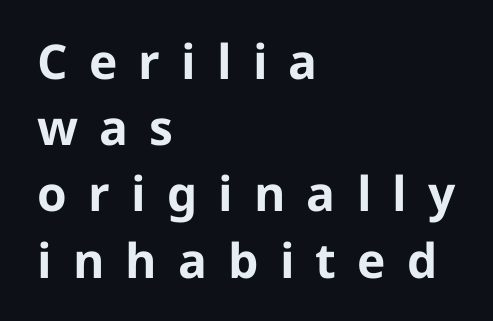
Someone cranked the tracking dial way up on this one. The rendering uses natural spacing where letterforms have individual widths. Posture: upright roman. The lines are quadded left.
